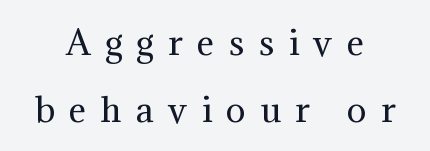
The face used here is proportionally spaced, like ordinary book or web type. Italic: no, the glyphs are upright roman. You could fit nearly another row in the gap between these rows. The tracking jumps out immediately: characters are airy and widely separated. No heavy texture on the line: the type isn't bold.
